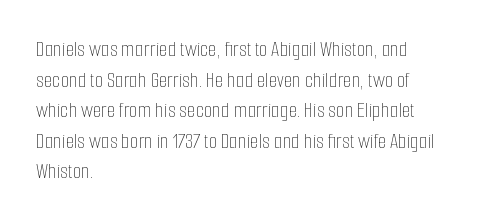
{"italic": "no", "bold": "no", "underline": "no", "align": "left", "line_spacing": "normal", "line_spacing_ratio": 1.39, "letter_spacing": "normal", "letter_spacing_em": 0.0, "glyph_px": 22}
